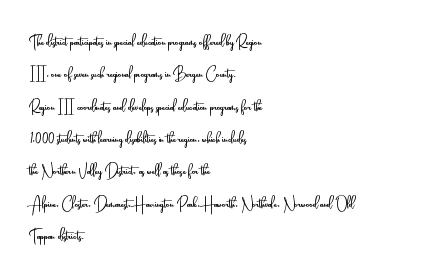
The image shows 21 px text type; set left-aligned, normal line spacing (1.54x), normal letter spacing, not underlined.
